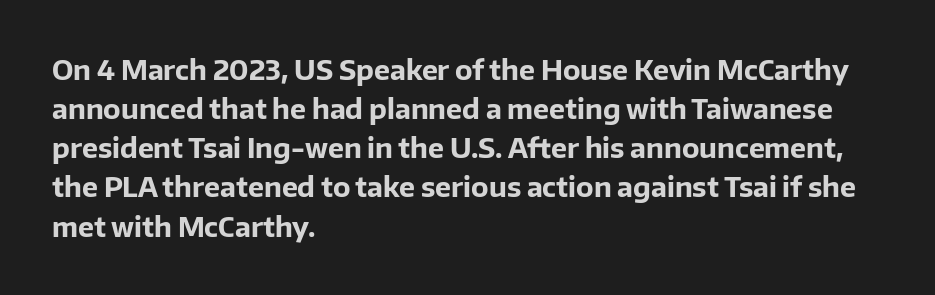
{"italic": "no", "bold": "yes", "underline": "no", "align": "left", "line_spacing": "normal", "line_spacing_ratio": 1.45, "letter_spacing": "normal", "letter_spacing_em": 0.0, "glyph_px": 27}
